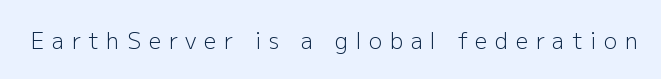
The rendering inserts visible extra space after every character. Stroke thickness stays within the range of a standard reading face or lighter. Plain, unruled lines of type. Quick note: not italic, upright.
